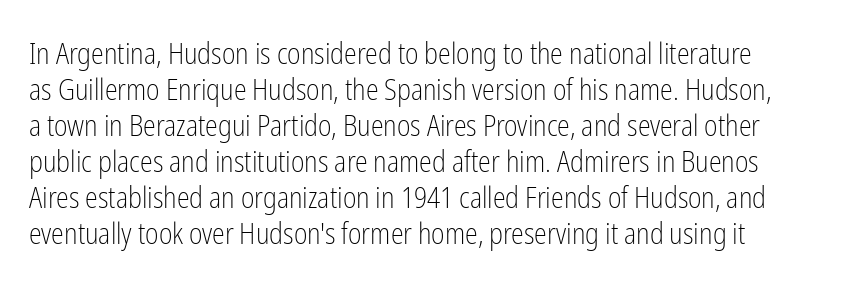
{"serif": "no", "italic": "no", "bold": "no", "weight": "light", "width": "condensed", "stroke_contrast": "low", "x_height": "medium", "monospaced": "no", "underline": "no", "align": "left", "line_spacing_ratio": 1.24, "letter_spacing": "normal", "letter_spacing_em": 0.0, "glyph_px": 29}
